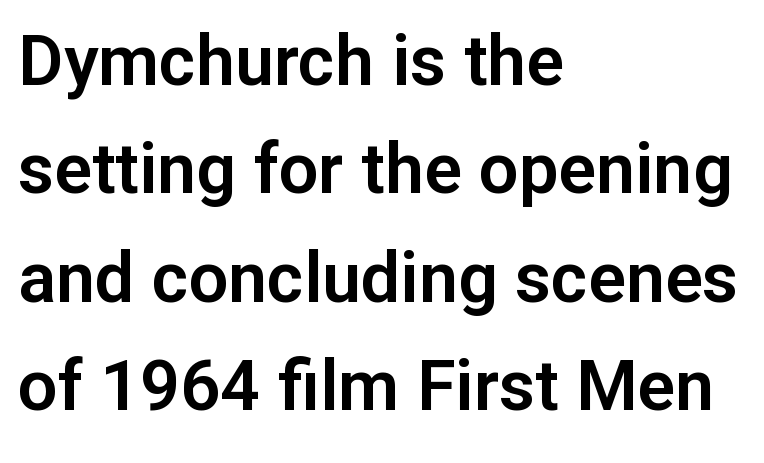
Q: Is the text italic (slanted)? A: No, it is upright.
Q: Is the typeface a serif or a sans-serif typeface? A: Sans-serif.
Q: Is the text underlined? A: No.
Q: How is the paragraph aligned? A: Left-aligned.
Q: Is the spacing between letters normal or unusually wide? A: Normal.
Q: Is the spacing between lines tight, normal or loose? A: Normal.
Q: Width (condensed, normal, or wide)? A: Normal.
Q: Stroke contrast? A: Low.
Q: x-height? A: Medium.
Q: Monospaced? A: No.
